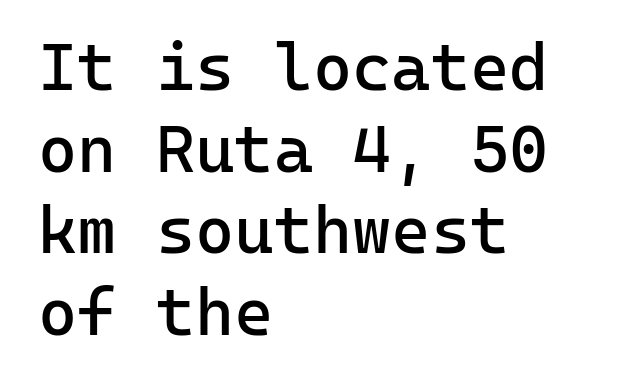
{"serif": "no", "italic": "no", "bold": "no", "weight": "regular", "width": "normal", "stroke_contrast": "low", "x_height": "medium", "monospaced": "yes", "underline": "no", "align": "left", "line_spacing_ratio": 1.22, "letter_spacing": "normal", "letter_spacing_em": 0.0, "glyph_px": 67}
